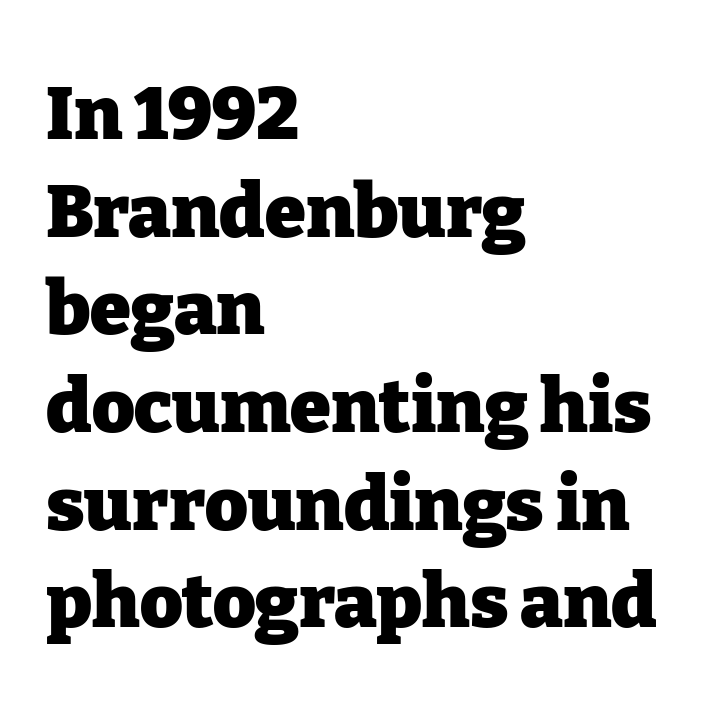
The glyphs in this specimen are seriffed. A typesetter would call this proportional, since set widths differ per character. Is the letter spacing exaggerated? No — it looks like the ordinary default. Compared with a centered layout, this one pins lines to the left instead. The axis of the letterforms is exactly vertical. A bare baseline throughout the passage.
